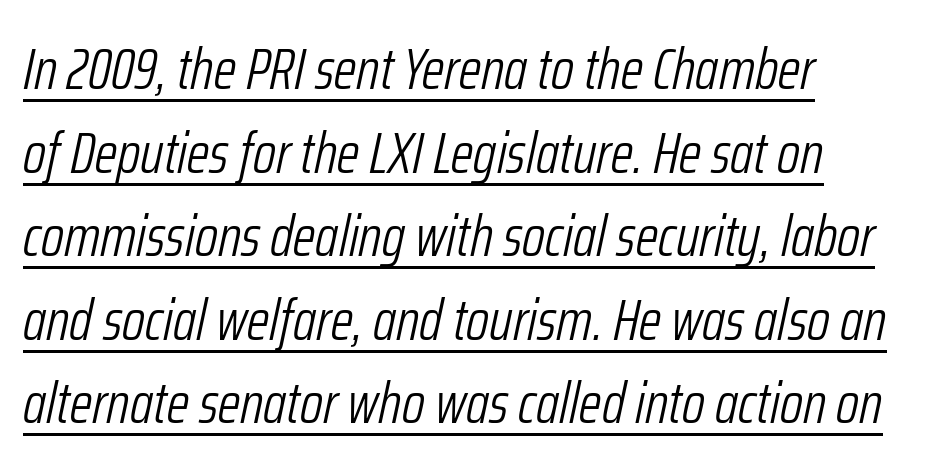
Q: Is the text bold? A: No.
Q: Is the text italic (slanted)? A: Yes, it leans right by about 12 degrees.
Q: Is the text underlined? A: Yes.
Q: How is the paragraph aligned? A: Left-aligned.
Q: Is the spacing between letters normal or unusually wide? A: Normal.
Q: Is the spacing between lines tight, normal or loose? A: Normal.
Q: Width (condensed, normal, or wide)? A: Condensed.
Q: Stroke contrast? A: Low.
Q: x-height? A: Medium.
Q: Monospaced? A: No.
